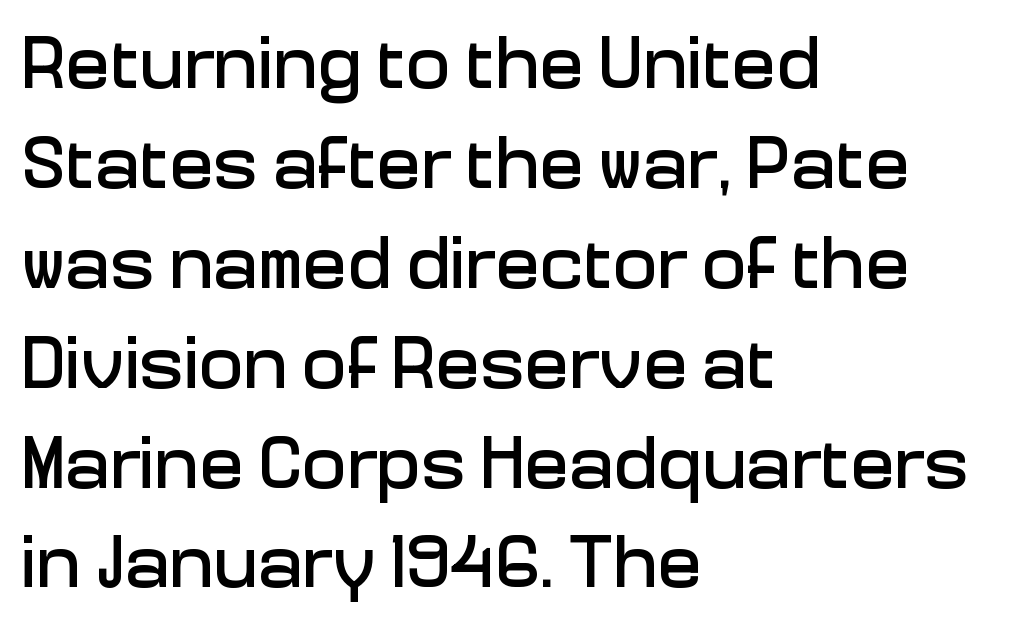
Q: Is the text italic (slanted)? A: No, it is upright.
Q: Is the typeface a serif or a sans-serif typeface? A: Sans-serif.
Q: Is the text underlined? A: No.
Q: How is the paragraph aligned? A: Left-aligned.
Q: Is the spacing between letters normal or unusually wide? A: Normal.
Q: Is the spacing between lines tight, normal or loose? A: Normal.
Q: Width (condensed, normal, or wide)? A: Normal.
Q: Stroke contrast? A: Low.
Q: x-height? A: Medium.
Q: Monospaced? A: No.
